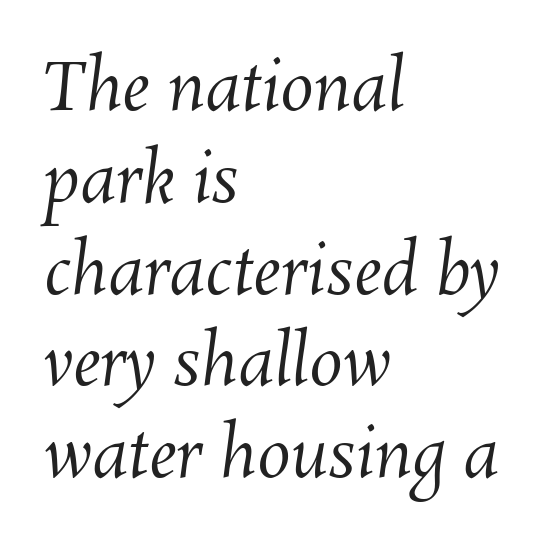
Characters follow at the spacing the type designer built in. The compositor pushed each line to the left boundary. Each letter keeps its own natural width here, so spacing adapts to shape. Anything drawn beneath the words? Only blank space. The weight would be labelled regular, book, light, or lighter still.
